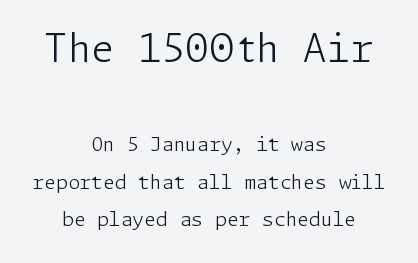
{"serif": "no", "italic": "no", "bold": "no", "weight": "light", "width": "normal", "stroke_contrast": "low", "x_height": "medium", "underline": "no", "align": "center", "line_spacing": "loose", "line_spacing_ratio": 1.95, "letter_spacing": "normal", "letter_spacing_em": 0.0, "larger_block": "first", "size_ratio": 2.0, "glyph_px": 38}
